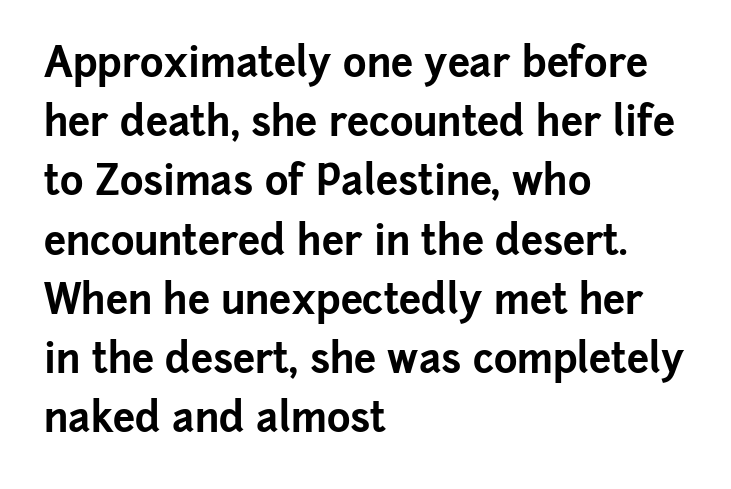
Q: Is the text bold? A: Yes.
Q: Is the text italic (slanted)? A: No, it is upright.
Q: Is the typeface a serif or a sans-serif typeface? A: Sans-serif.
Q: Is the text underlined? A: No.
Q: How is the paragraph aligned? A: Left-aligned.
Q: Is the spacing between letters normal or unusually wide? A: Normal.
Q: Is the spacing between lines tight, normal or loose? A: Normal.
Q: Width (condensed, normal, or wide)? A: Normal.
Q: Stroke contrast? A: Low.
Q: x-height? A: Medium.
Q: Monospaced? A: No.
